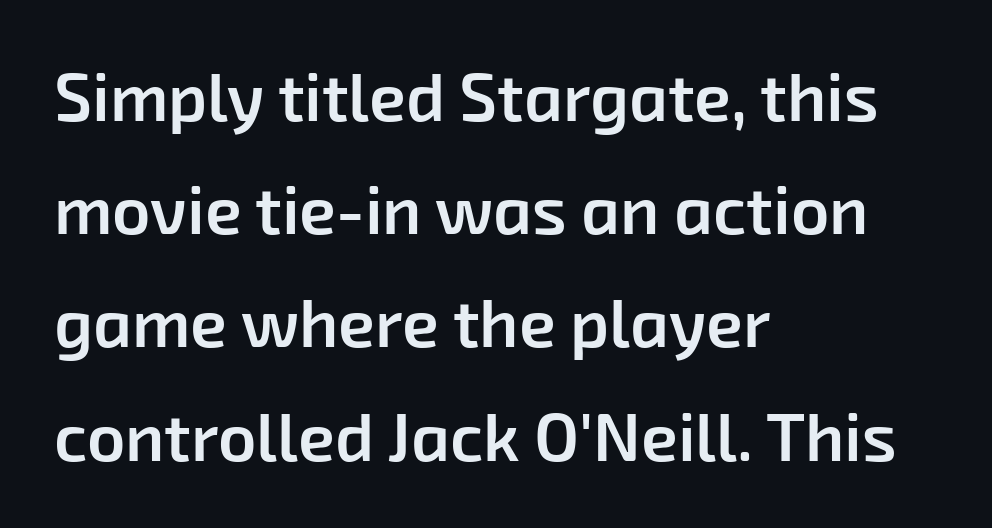
Q: Is the text bold? A: Semi-bold.
Q: Is the typeface a serif or a sans-serif typeface? A: Sans-serif.
Q: Is the text underlined? A: No.
Q: How is the paragraph aligned? A: Left-aligned.
Q: Is the spacing between letters normal or unusually wide? A: Normal.
Q: Is the spacing between lines tight, normal or loose? A: Normal.
Q: Width (condensed, normal, or wide)? A: Normal.
Q: Stroke contrast? A: Low.
Q: x-height? A: Medium.
Q: Monospaced? A: No.
